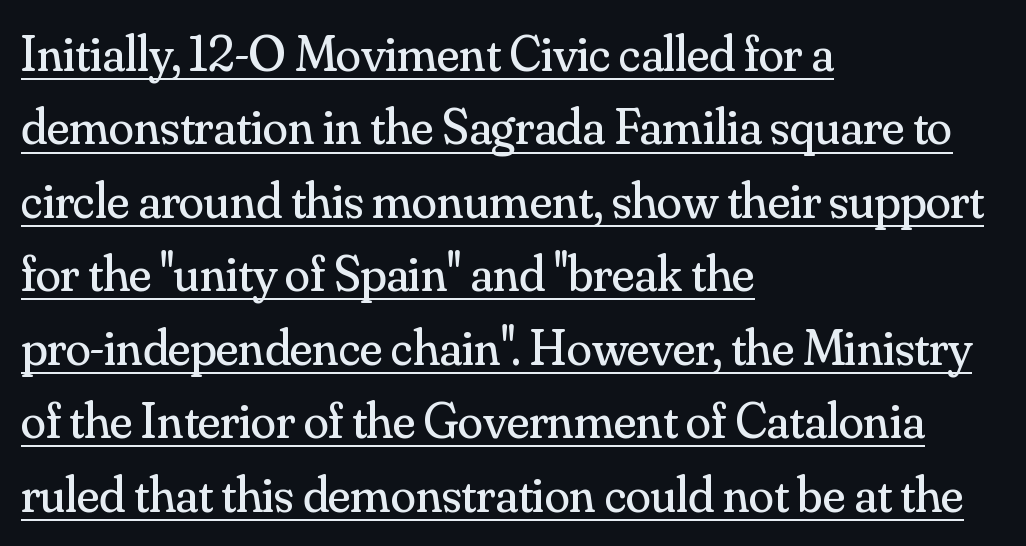
Q: Is the text bold? A: No.
Q: Is the text italic (slanted)? A: No, it is upright.
Q: Is the typeface a serif or a sans-serif typeface? A: Serif.
Q: Is the text underlined? A: Yes.
Q: How is the paragraph aligned? A: Left-aligned.
Q: Is the spacing between letters normal or unusually wide? A: Normal.
Q: Is the spacing between lines tight, normal or loose? A: Normal.
Q: Width (condensed, normal, or wide)? A: Normal.
Q: Stroke contrast? A: Medium.
Q: x-height? A: Small.
Q: Monospaced? A: No.
